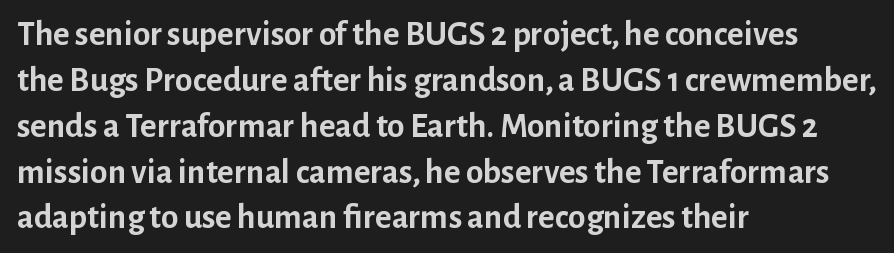
The image shows 35 px semibold sans-serif type, upright; set left-aligned, normal line spacing (1.31x), normal letter spacing, not underlined; low stroke contrast and a medium x-height.
